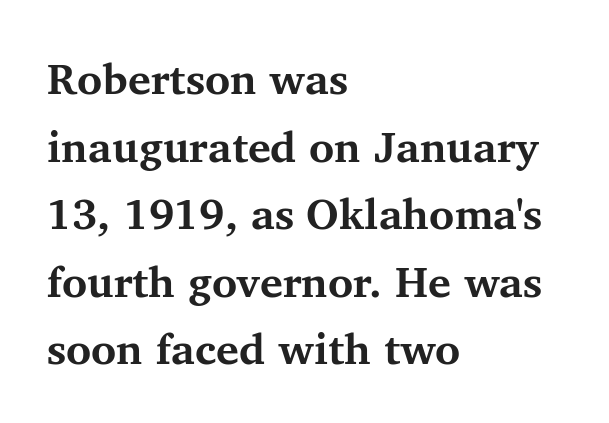
{"serif": "yes", "italic": "no", "bold": "yes", "weight": "bold", "width": "normal", "stroke_contrast": "medium", "x_height": "medium", "monospaced": "no", "underline": "no", "align": "left", "line_spacing": "normal", "line_spacing_ratio": 1.57, "letter_spacing": "normal", "letter_spacing_em": 0.0, "glyph_px": 43}
